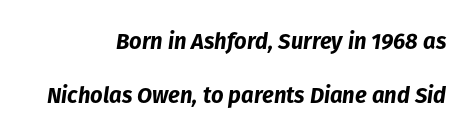
Q: Is the text bold? A: Yes.
Q: Is the text italic (slanted)? A: Yes, it leans right by about 8 degrees.
Q: Is the text underlined? A: No.
Q: How is the paragraph aligned? A: Right-aligned.
Q: Is the spacing between letters normal or unusually wide? A: Normal.
Q: Is the spacing between lines tight, normal or loose? A: Loose.
